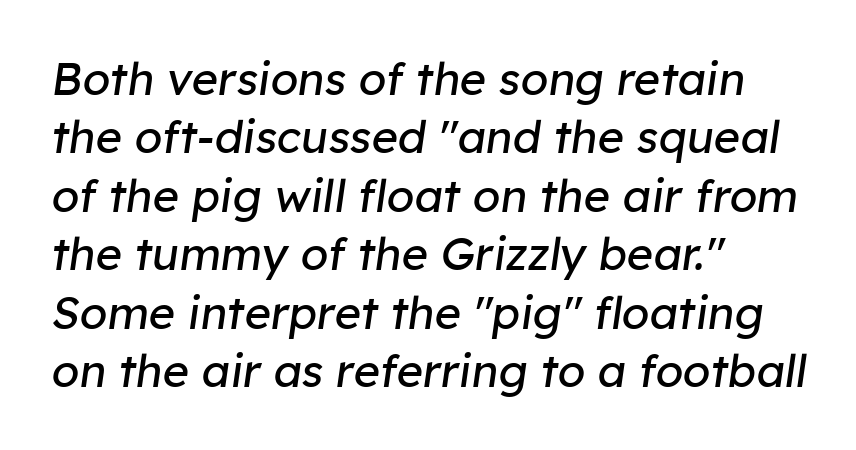
The image shows 45 px regular-weight type, italic (leaning right); set left-aligned, normal line spacing (1.3x), normal letter spacing, not underlined; low stroke contrast and a medium x-height.
